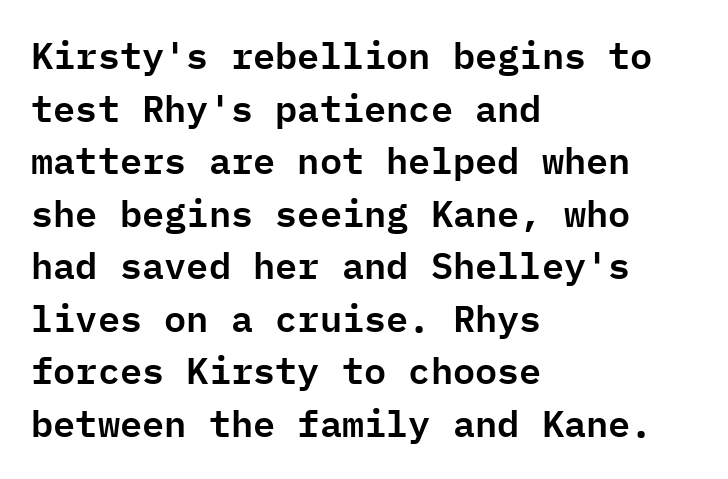
Q: Is the text italic (slanted)? A: No, it is upright.
Q: Is the typeface a serif or a sans-serif typeface? A: Sans-serif.
Q: Is the text underlined? A: No.
Q: How is the paragraph aligned? A: Left-aligned.
Q: Is the spacing between letters normal or unusually wide? A: Normal.
Q: Is the spacing between lines tight, normal or loose? A: Normal.
Q: Width (condensed, normal, or wide)? A: Normal.
Q: Stroke contrast? A: Low.
Q: x-height? A: Medium.
Q: Monospaced? A: Yes.
